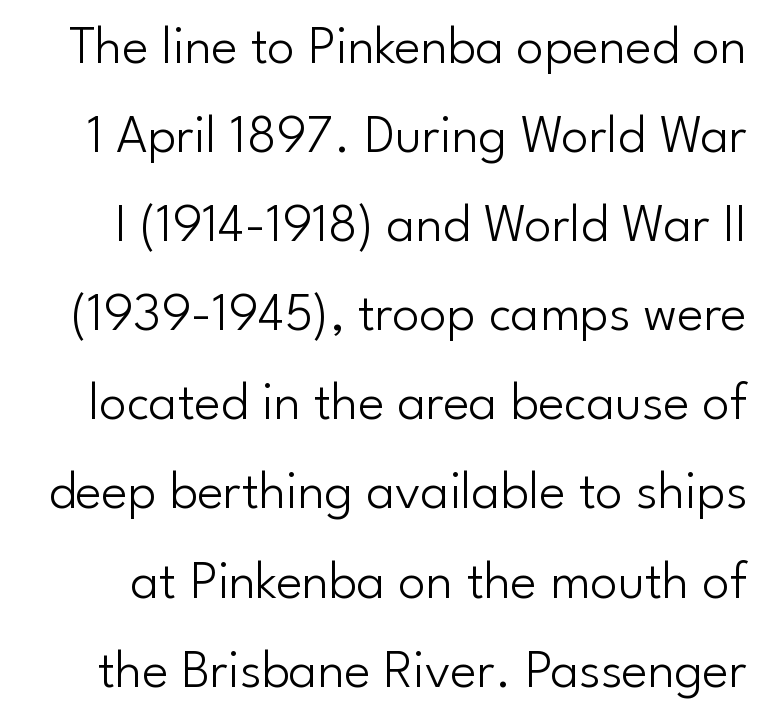
The image shows 55 px light sans-serif type, upright; set normal line spacing (1.62x), normal letter spacing, not underlined; low stroke contrast and a small x-height.
